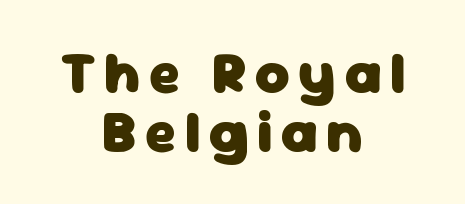
The image shows 59 px heavy sans-serif type, upright; set centered, tight line spacing (1.0x), not underlined; low stroke contrast and a medium x-height.
